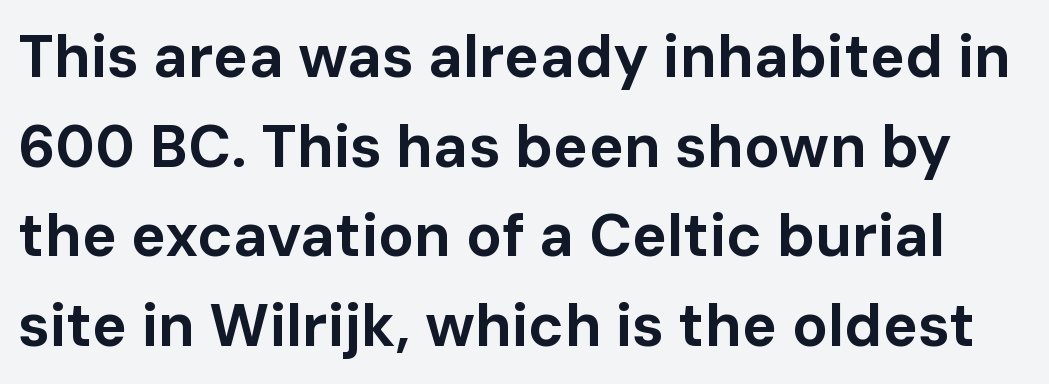
Q: Is the text bold? A: Yes.
Q: Is the text italic (slanted)? A: No, it is upright.
Q: Is the typeface a serif or a sans-serif typeface? A: Sans-serif.
Q: Is the text underlined? A: No.
Q: Is the spacing between letters normal or unusually wide? A: Normal.
Q: Is the spacing between lines tight, normal or loose? A: Normal.
Q: Width (condensed, normal, or wide)? A: Normal.
Q: Stroke contrast? A: Low.
Q: x-height? A: Medium.
Q: Monospaced? A: No.
